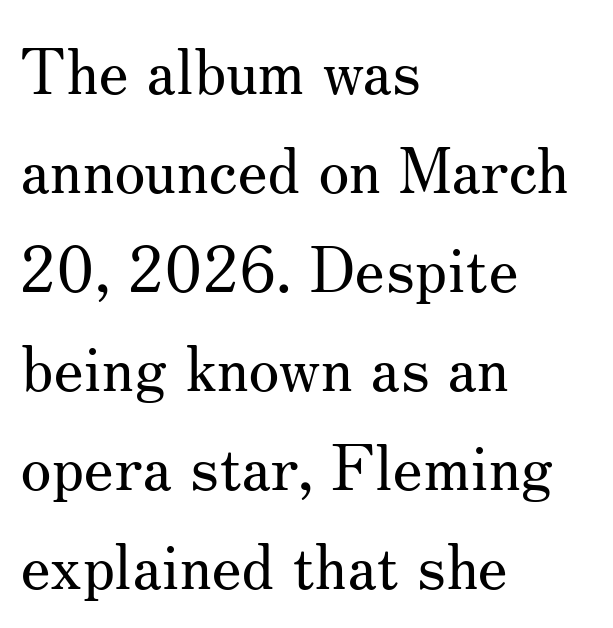
Q: Is the text bold? A: No.
Q: Is the text italic (slanted)? A: No, it is upright.
Q: Is the typeface a serif or a sans-serif typeface? A: Serif.
Q: Is the text underlined? A: No.
Q: How is the paragraph aligned? A: Left-aligned.
Q: Is the spacing between letters normal or unusually wide? A: Normal.
Q: Is the spacing between lines tight, normal or loose? A: Normal.
Q: Width (condensed, normal, or wide)? A: Normal.
Q: Stroke contrast? A: Medium.
Q: x-height? A: Small.
Q: Monospaced? A: No.
